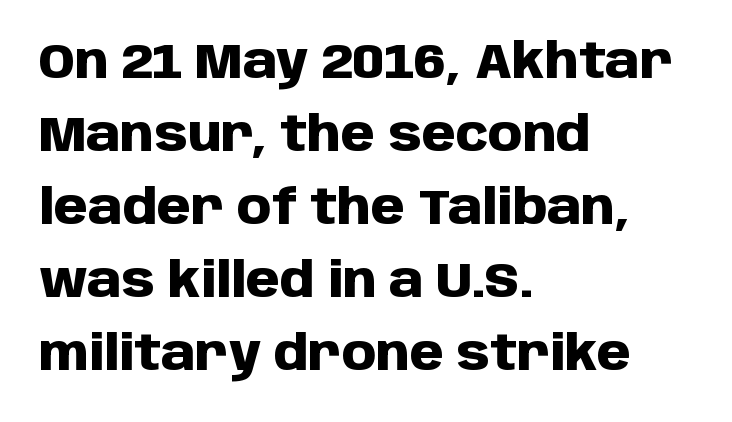
These lines are composed in type without serifs. Varying glyph widths throughout — classic text-font behaviour. This is the regular roman posture of the typeface. Bare-footed words on every line. In terms of leading, this rendering sits right in the middle.
